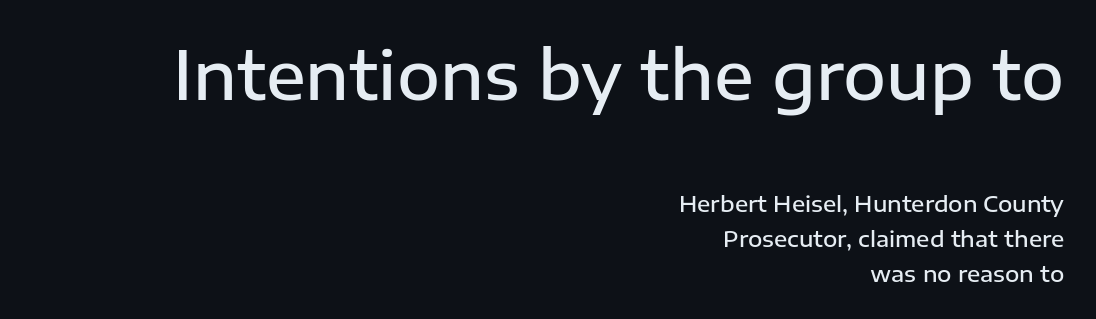
Q: Is the text bold? A: Semi-bold.
Q: Is the text italic (slanted)? A: No, it is upright.
Q: Is the typeface a serif or a sans-serif typeface? A: Sans-serif.
Q: Is the text underlined? A: No.
Q: How is the paragraph aligned? A: Right-aligned.
Q: Is the spacing between letters normal or unusually wide? A: Normal.
Q: Is the spacing between lines tight, normal or loose? A: Normal.
Q: Which block of text is set in a larger size, the first (top) or the second (bottom)? A: The first (top) one.
Q: Width (condensed, normal, or wide)? A: Normal.
Q: Stroke contrast? A: Low.
Q: x-height? A: Medium.
Q: Monospaced? A: No.
